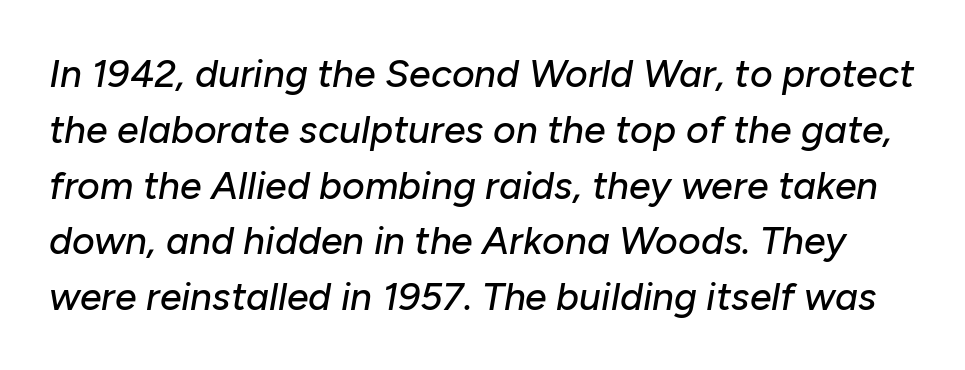
Q: Is the text italic (slanted)? A: Yes, it leans right by about 10 degrees.
Q: Is the text underlined? A: No.
Q: Is the spacing between letters normal or unusually wide? A: Normal.
Q: Is the spacing between lines tight, normal or loose? A: Normal.
Q: Width (condensed, normal, or wide)? A: Normal.
Q: Stroke contrast? A: Low.
Q: x-height? A: Medium.
Q: Monospaced? A: No.
